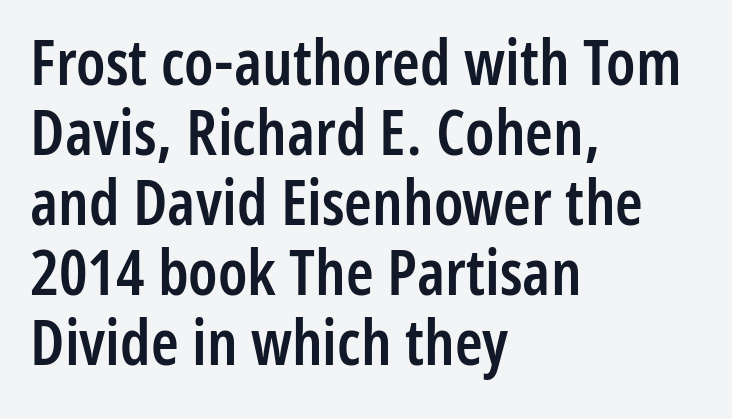
The image shows 63 px semibold, condensed sans-serif type, upright; set left-aligned, tight line spacing (1.11x), normal letter spacing, not underlined; low stroke contrast and a medium x-height.
